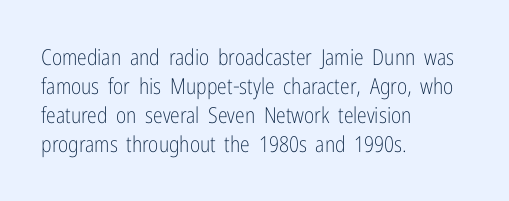
Tall strokes in this sample are plumb rather than angled. The passage shown has conventional tracking throughout. Every row of glyphs begins at an identical x-position on the left. A normal amount of white space separates one row of letters from the next. Type without underlining.
